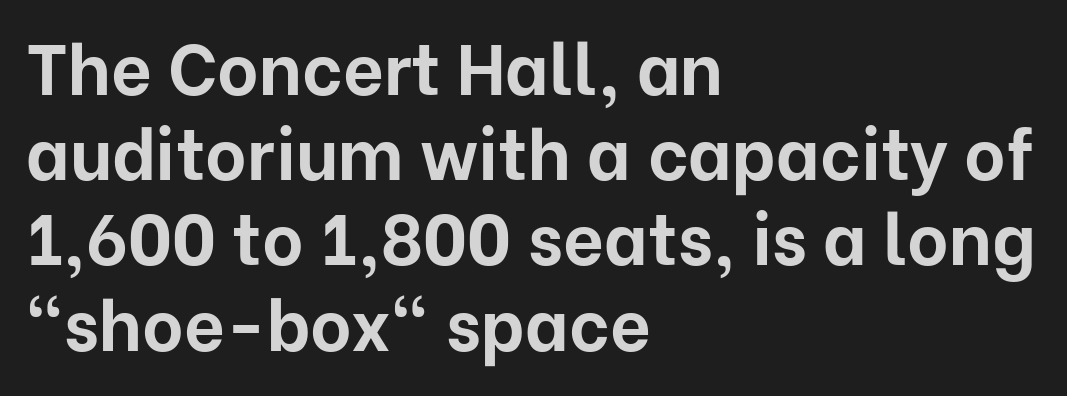
The image shows 71 px bold sans-serif type, upright; set left-aligned, line spacing 1.2x, normal letter spacing, not underlined; low stroke contrast and a medium x-height.
